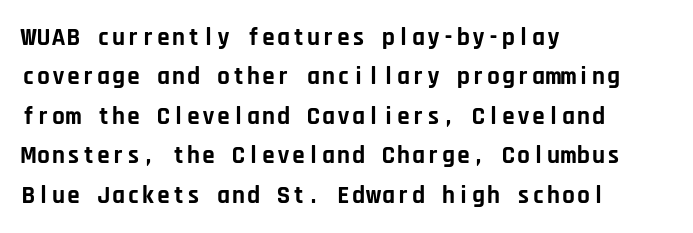
The image shows 25 px bold type, upright; set left-aligned, normal line spacing (1.58x), normal letter spacing, not underlined.
